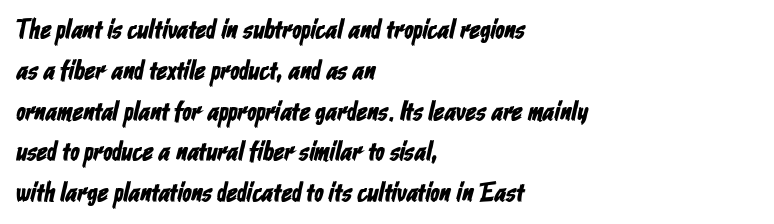
The image shows 27 px text type; set left-aligned, normal line spacing (1.51x), normal letter spacing, not underlined.
